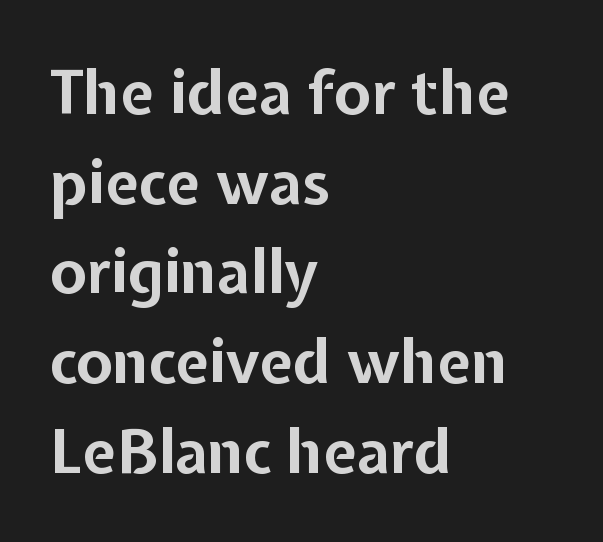
The rendering uses a bold face; every stroke is thick and dark. Spacing verdict: proportional, widths tailored to each character. Evenly set lines give the paragraph a standard silhouette. Tracking value appears to be zero — textbook default spacing.
